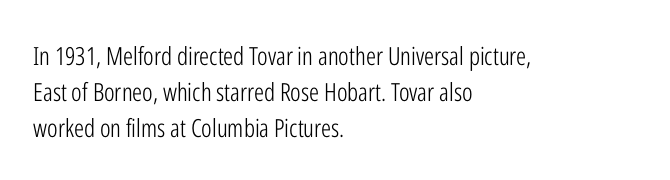
Q: Is the text bold? A: No.
Q: Is the text italic (slanted)? A: No, it is upright.
Q: Is the text underlined? A: No.
Q: How is the paragraph aligned? A: Left-aligned.
Q: Is the spacing between letters normal or unusually wide? A: Normal.
Q: Is the spacing between lines tight, normal or loose? A: Normal.
